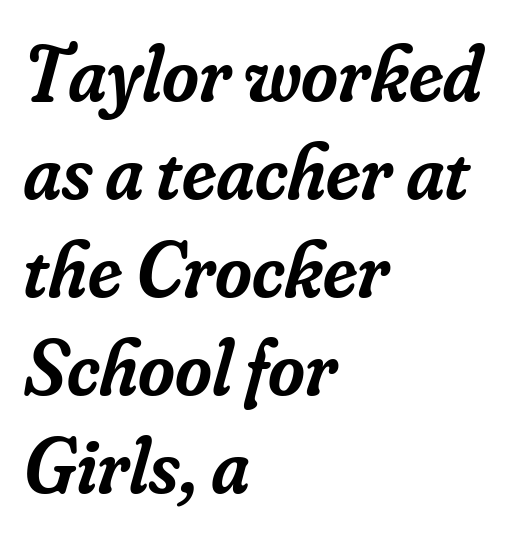
Does extra space separate the letters? No, they use regular spacing. A typesetter would label this face a serif. The ragged edge is on the right, which tells us the setting is flush left. When letters slant like this, we call the style italic.
